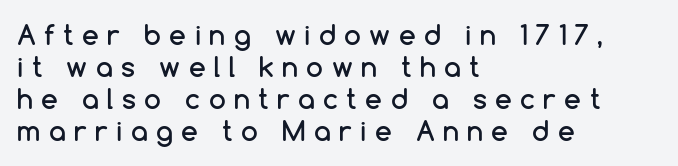
Q: Is the text italic (slanted)? A: No, it is upright.
Q: Is the text underlined? A: No.
Q: How is the paragraph aligned? A: Left-aligned.
Q: Is the spacing between letters normal or unusually wide? A: Unusually wide.
